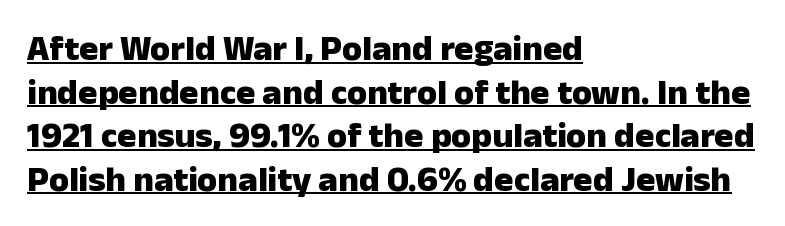
The image shows 36 px heavy sans-serif type, upright; set left-aligned, line spacing 1.21x, normal letter spacing, underlined; low stroke contrast and a medium x-height.
